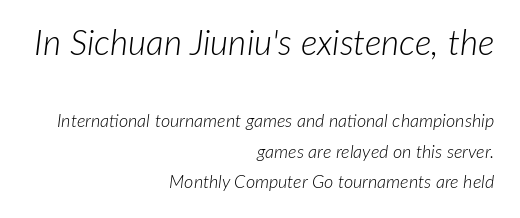
Glance below the letters and you will spot only blank space. Proportional: the letters do not fall into vertical columns. Is there much room between lines? A standard amount, neither cramped nor airy. The strokes carry an ordinary text weight at most.
